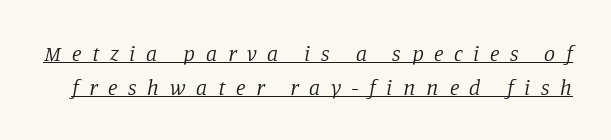
The image shows 22 px text type, italic (leaning right); set normal line spacing (1.53x), unusually wide letter spacing (+0.49 em), underlined.
